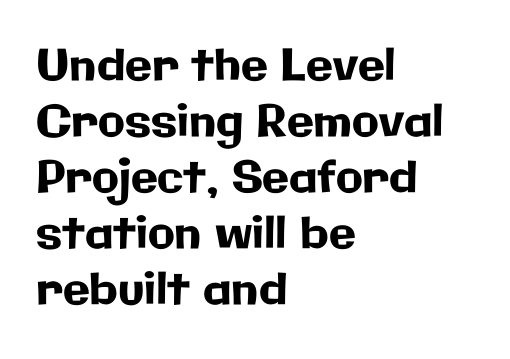
The image shows 44 px sans-serif type, upright; set left-aligned, normal line spacing (1.27x), normal letter spacing, not underlined; low stroke contrast and a medium x-height.
